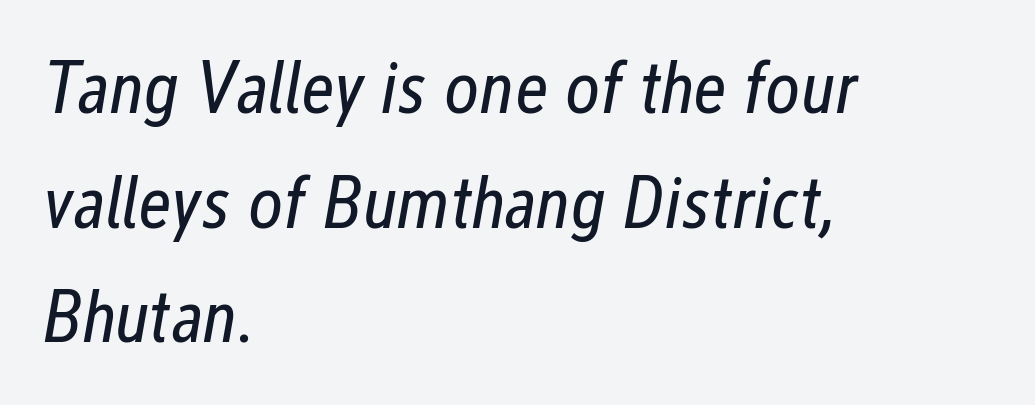
Vertically, the passage feels balanced, rows spaced as you'd expect. A light-to-regular cut is what we see here. The horizontal fit of the characters is conventional and even. The area under the type is left untouched. The paragraph shown leans on its left margin. The passage shown is typed in a proportional face where columns would drift.
